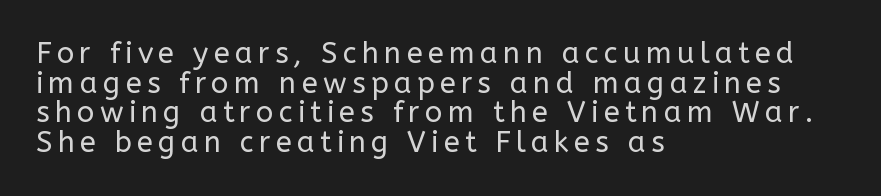
{"serif": "no", "italic": "no", "bold": "no", "weight": "regular", "width": "normal", "stroke_contrast": "low", "x_height": "medium", "monospaced": "no", "underline": "no", "align": "left", "line_spacing": "tight", "line_spacing_ratio": 1.02, "glyph_px": 29}
